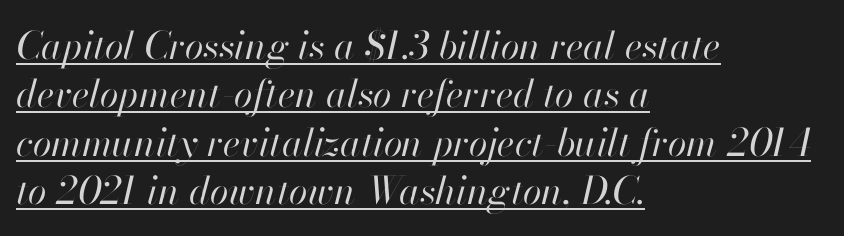
{"italic": "yes", "lean": "right", "slant_degrees": 13, "bold": "no", "weight": "regular", "width": "normal", "stroke_contrast": "high", "x_height": "small", "monospaced": "no", "underline": "yes", "align": "left", "line_spacing": "normal", "line_spacing_ratio": 1.27, "letter_spacing": "normal", "letter_spacing_em": 0.0, "glyph_px": 38}
